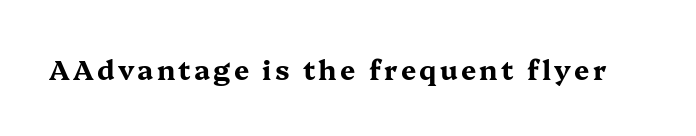
Q: Is the text bold? A: Yes.
Q: Is the text italic (slanted)? A: No, it is upright.
Q: Is the text underlined? A: No.
